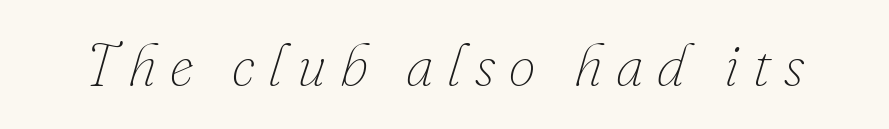
Q: Is the text bold? A: No.
Q: Is the text italic (slanted)? A: Yes, it leans right by about 16 degrees.
Q: Is the text underlined? A: No.
Q: Is the spacing between letters normal or unusually wide? A: Unusually wide.
Q: Width (condensed, normal, or wide)? A: Normal.
Q: Stroke contrast? A: Low.
Q: x-height? A: Small.
Q: Monospaced? A: No.
